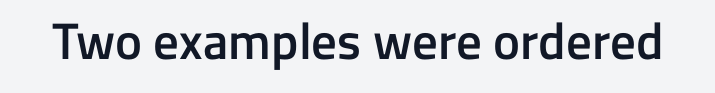
{"serif": "no", "italic": "no", "bold": "semi", "weight": "semibold", "width": "normal", "stroke_contrast": "low", "x_height": "medium", "monospaced": "no", "underline": "no", "letter_spacing": "normal", "letter_spacing_em": 0.0, "glyph_px": 51}
